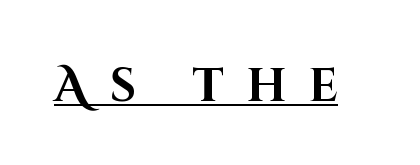
Q: Is the text bold? A: Yes.
Q: Is the text italic (slanted)? A: No, it is upright.
Q: Is the typeface a serif or a sans-serif typeface? A: Sans-serif.
Q: Is the text underlined? A: Yes.
Q: Is the spacing between letters normal or unusually wide? A: Unusually wide.
Q: Width (condensed, normal, or wide)? A: Normal.
Q: Stroke contrast? A: High.
Q: x-height? A: Large.
Q: Monospaced? A: No.
